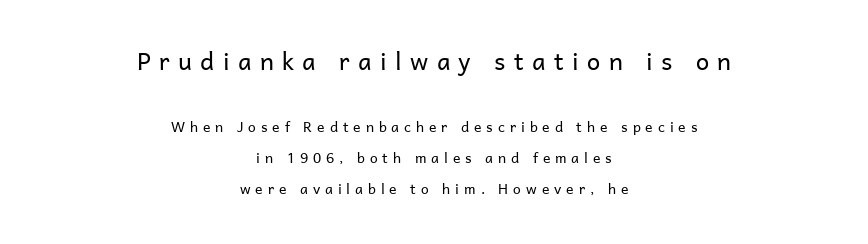
Q: Is the text bold? A: No.
Q: Is the text italic (slanted)? A: No, it is upright.
Q: Is the text underlined? A: No.
Q: How is the paragraph aligned? A: Centered.
Q: Is the spacing between letters normal or unusually wide? A: Unusually wide.
Q: Is the spacing between lines tight, normal or loose? A: Loose.
Q: Which block of text is set in a larger size, the first (top) or the second (bottom)? A: The first (top) one.
